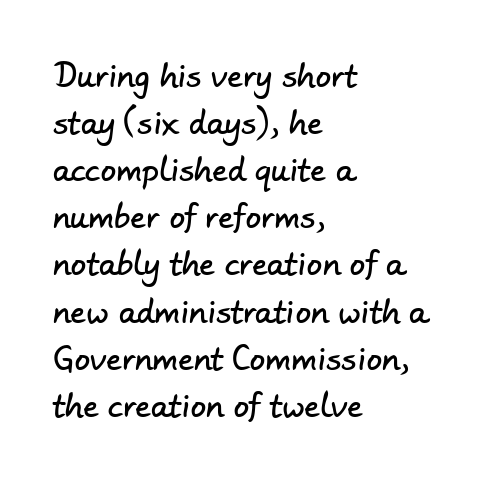
{"serif": "no", "width": "normal", "stroke_contrast": "low", "x_height": "small", "monospaced": "no", "underline": "no", "align": "left", "line_spacing": "normal", "line_spacing_ratio": 1.52, "letter_spacing": "normal", "letter_spacing_em": 0.0, "glyph_px": 31}
